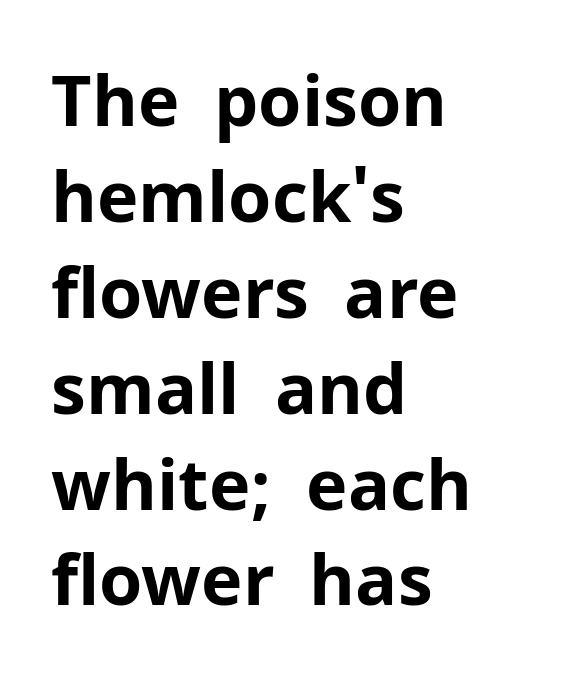
The image shows 70 px bold sans-serif type, upright; set left-aligned, normal line spacing (1.37x), normal letter spacing, not underlined; low stroke contrast and a medium x-height.
